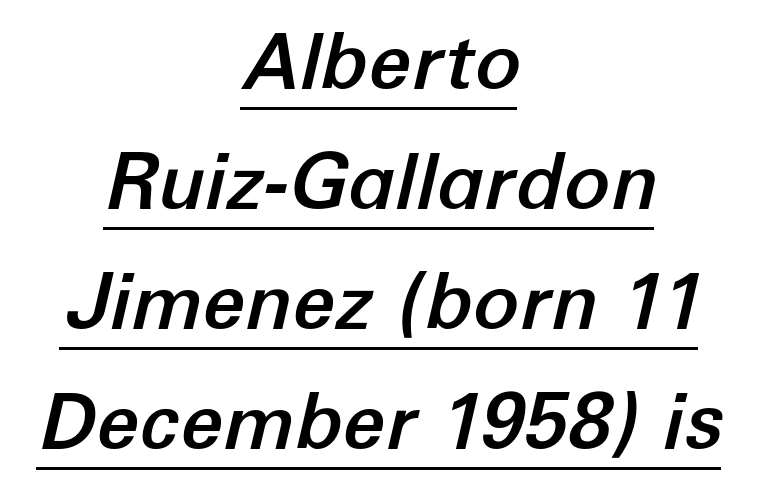
The image shows 77 px text type, italic (leaning right); set centered, normal line spacing (1.56x), normal letter spacing, underlined; low stroke contrast and a medium x-height.
